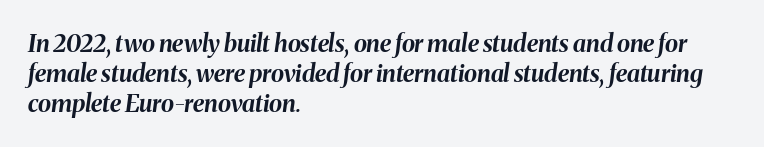
These lines were composed using italics. These lines keep a tight, regular rhythm from letter to letter. These lines are set flush left with a ragged right edge. The strokes are fattened all the way to bold. The space beneath each line is pristine and unruled.
